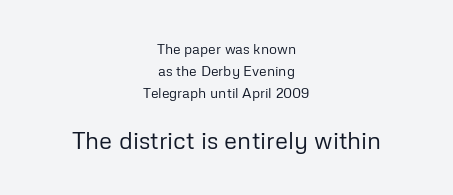
The lines in this sample share a center point and differ in where they start and stop. Compare the two chunks: the lower has the greater cap height. Ink coverage per letter is moderate at most. Glyph-to-glyph distance matches everyday printed text. Leading matches the norm, producing a regular column.
